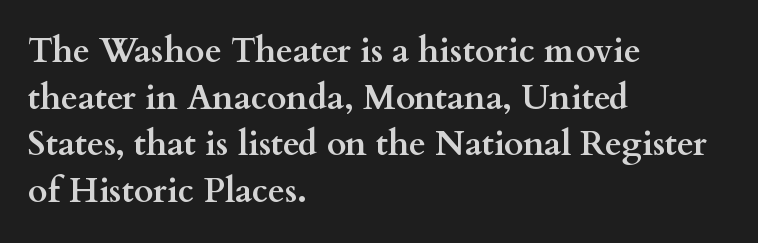
The line texture is even and compact thanks to regular tracking. The rows are spaced the way most documents space them. Heft: maximum for text — a bold. Is this a sans? No — the strokes have serifs. Posture: vertical.
